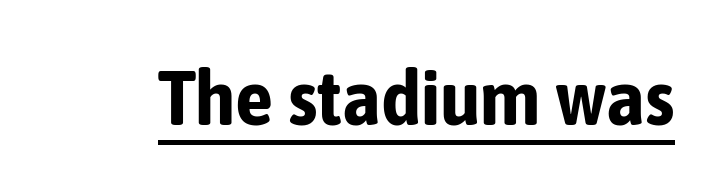
Q: Is the text bold? A: Yes.
Q: Is the text italic (slanted)? A: No, it is upright.
Q: Is the typeface a serif or a sans-serif typeface? A: Sans-serif.
Q: Is the text underlined? A: Yes.
Q: Is the spacing between letters normal or unusually wide? A: Normal.
Q: Width (condensed, normal, or wide)? A: Condensed.
Q: Stroke contrast? A: Low.
Q: x-height? A: Medium.
Q: Monospaced? A: No.
